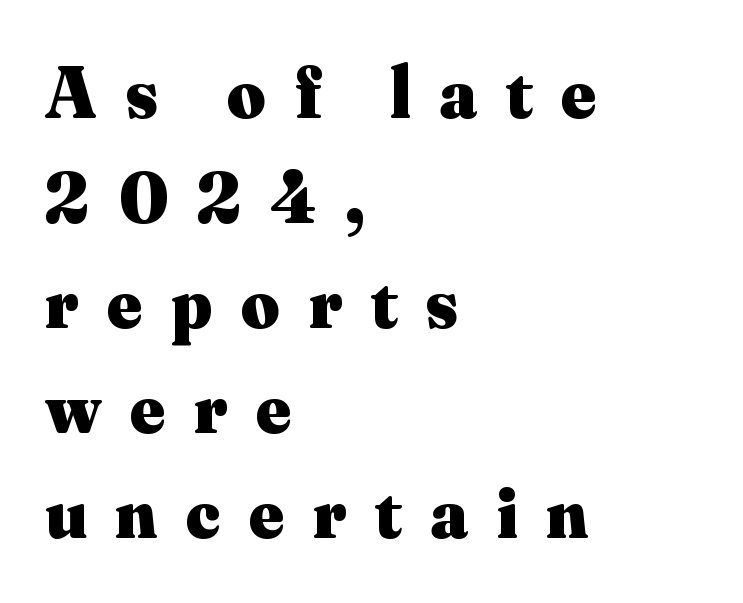
{"serif": "yes", "italic": "no", "bold": "yes", "weight": "heavy", "width": "normal", "stroke_contrast": "medium", "x_height": "small", "monospaced": "no", "underline": "no", "align": "left", "line_spacing": "normal", "line_spacing_ratio": 1.42, "letter_spacing": "wide", "letter_spacing_em": 0.39, "glyph_px": 74}
